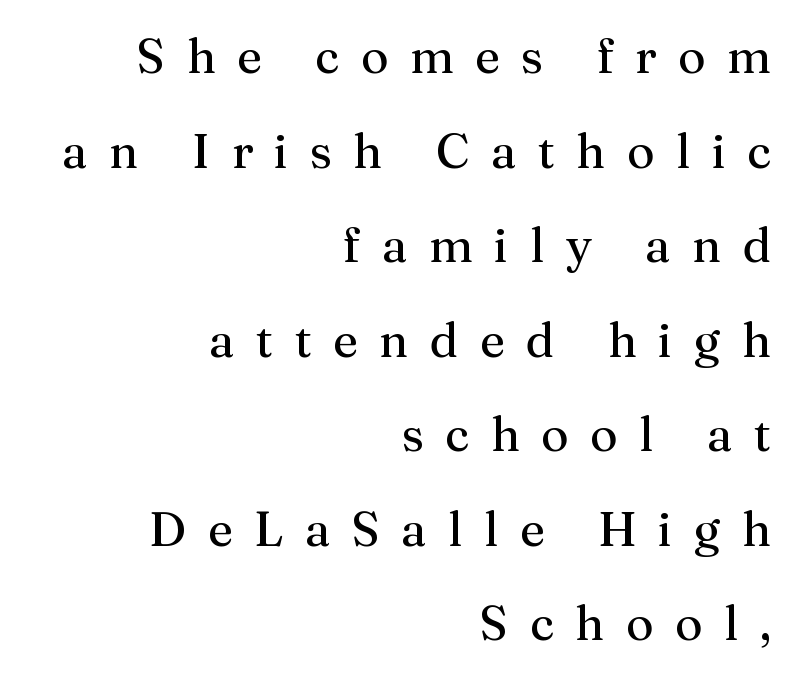
The image shows 48 px regular-weight serif type, upright; set right-aligned, loose line spacing (1.97x), unusually wide letter spacing (+0.45 em), not underlined; medium stroke contrast and a medium x-height.
